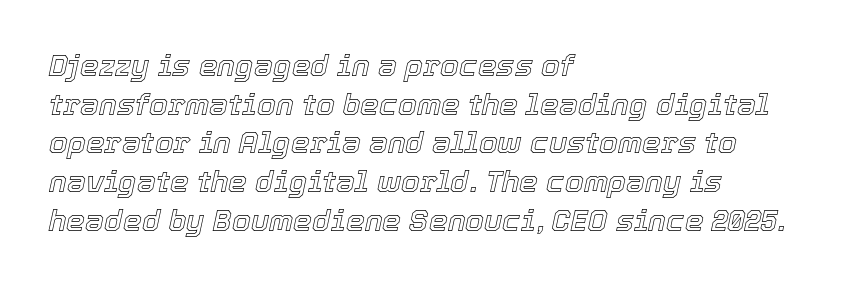
{"italic": "yes", "lean": "right", "slant_degrees": 12, "width": "normal", "x_height": "medium", "monospaced": "no", "underline": "no", "align": "left", "line_spacing": "normal", "line_spacing_ratio": 1.29, "letter_spacing": "normal", "letter_spacing_em": 0.0, "glyph_px": 30}
